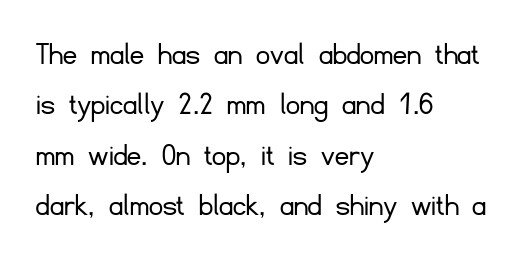
Q: Is the text bold? A: No.
Q: Is the text italic (slanted)? A: No, it is upright.
Q: Is the typeface a serif or a sans-serif typeface? A: Sans-serif.
Q: Is the text underlined? A: No.
Q: How is the paragraph aligned? A: Left-aligned.
Q: Is the spacing between letters normal or unusually wide? A: Normal.
Q: Is the spacing between lines tight, normal or loose? A: Normal.
Q: Width (condensed, normal, or wide)? A: Normal.
Q: Stroke contrast? A: Low.
Q: x-height? A: Small.
Q: Monospaced? A: No.
